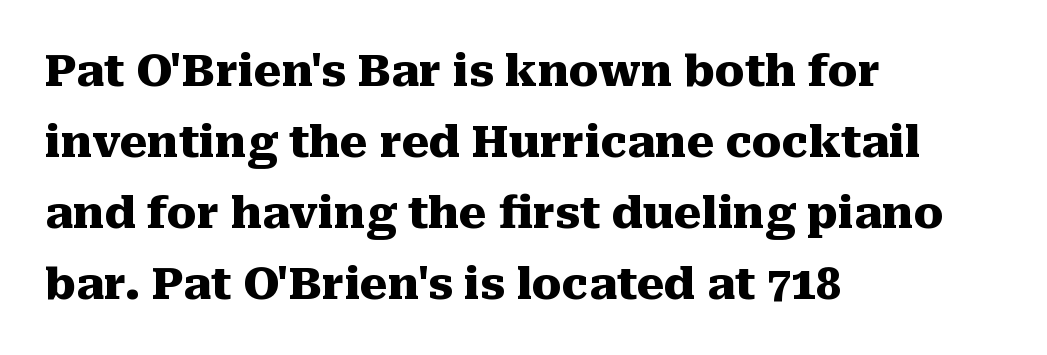
{"serif": "yes", "italic": "no", "bold": "yes", "weight": "heavy", "width": "normal", "stroke_contrast": "medium", "x_height": "medium", "monospaced": "no", "underline": "no", "align": "left", "line_spacing": "normal", "line_spacing_ratio": 1.61, "letter_spacing": "normal", "letter_spacing_em": 0.0, "glyph_px": 44}
